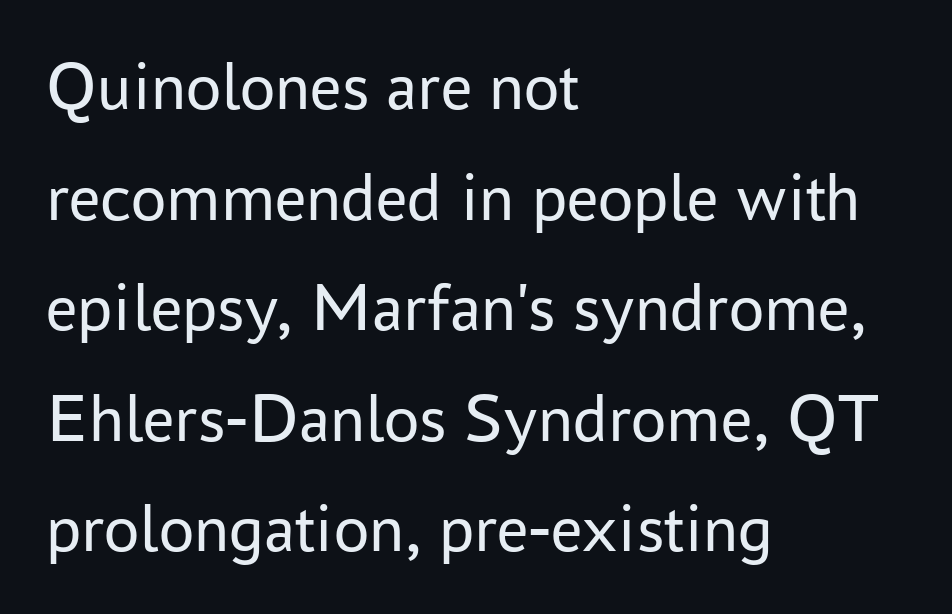
The axis of the letterforms is exactly vertical. Bold? No — there's no thickening of the strokes. The rendering anchors every line to the left-hand side. Character widths vary here, with narrow letters taking less room than wide ones.
